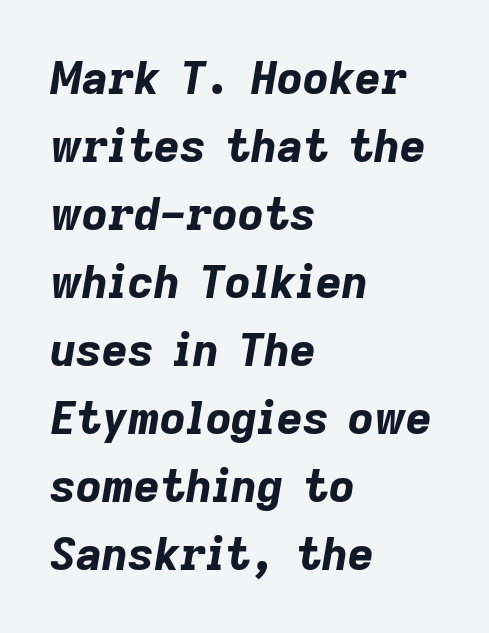
The image shows 45 px bold type, italic (leaning right); set left-aligned, normal line spacing (1.51x), normal letter spacing, not underlined; low stroke contrast and a medium x-height.
